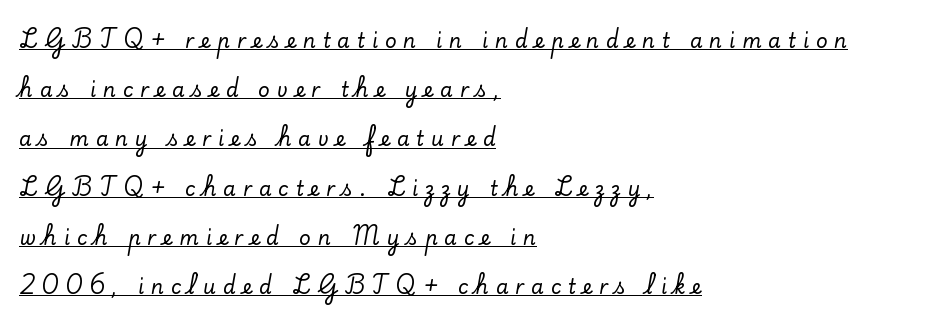
The line texture is sparse and dotted thanks to wide tracking. These lines stand farther apart than default settings would place them. The rendering anchors every line to the left-hand side.
